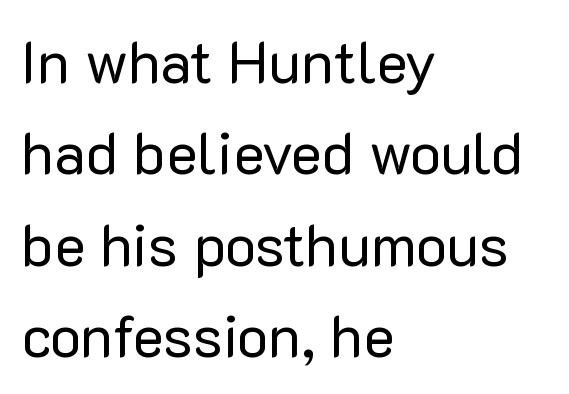
In terms of letterform style, serifs are entirely absent. Every character sits straight up, as roman type does. The tracking reads as untouched default to a designer's eye. Is the type heavy? It reads as light-to-regular instead. Do the characters align in a grid? No, the font is proportional. The lines in this sample share a left origin and differ only in where they stop.
